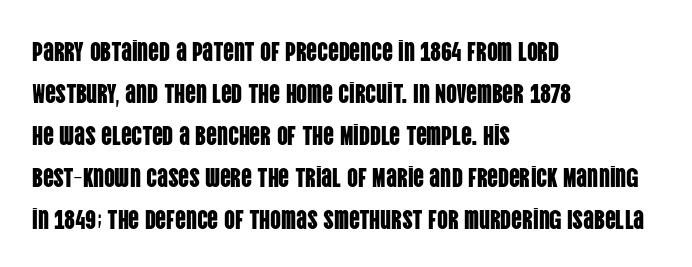
Quick note: underline off. The typesetter chose a ragged-right arrangement here. Posture: straight, roman, zero tilt. Leading: standard. Words appear dense and cohesive because spacing is normal.
